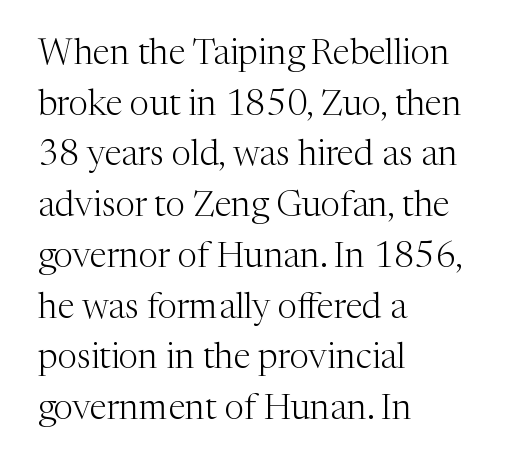
Words float on clear page, feet unadorned. If you drew a line through each stem, it would be perfectly vertical. A student would call this left alignment; a typographer would say flush left, rag right. The letterforms sit at book weight or below. You could not count columns in this text — the font is proportionally spaced. The designer went with a serif here, giving each stem small feet.
